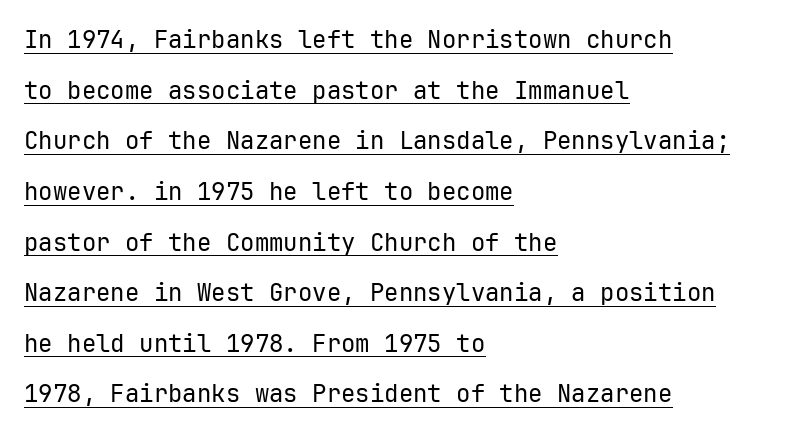
Whoever set this chose breathing room over compactness in the vertical rhythm. How are the letters spaced? Ordinarily, with no added tracking. A quiet, ordinary-to-light weight characterises the typeface. A continuous stroke trails under the words, as in a hyperlink.
